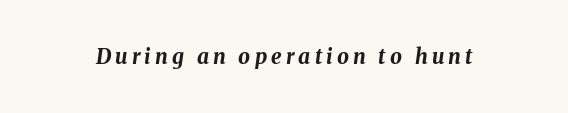
{"italic": "yes", "lean": "right", "slant_degrees": 8, "bold": "yes", "underline": "no", "letter_spacing": "wide", "letter_spacing_em": 0.2, "glyph_px": 21}
